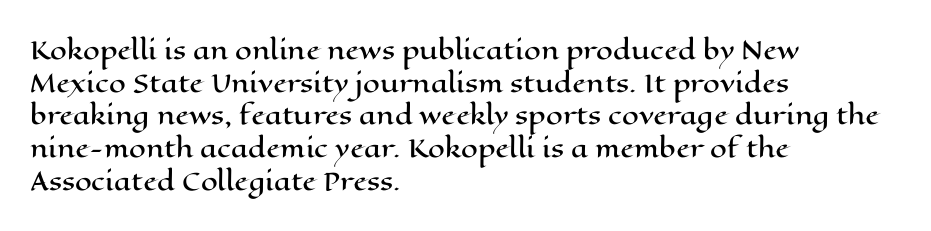
The image shows 24 px text type, upright; set left-aligned, normal line spacing (1.36x), normal letter spacing, not underlined.
